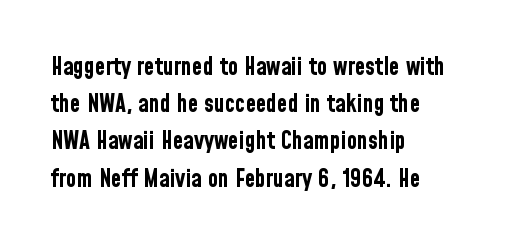
The image shows 24 px bold type, upright; set left-aligned, normal line spacing (1.55x), normal letter spacing, not underlined.
